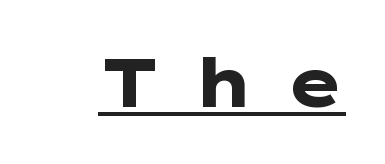
Q: Is the text bold? A: Yes.
Q: Is the text italic (slanted)? A: No, it is upright.
Q: Is the typeface a serif or a sans-serif typeface? A: Sans-serif.
Q: Is the text underlined? A: Yes.
Q: Is the spacing between letters normal or unusually wide? A: Unusually wide.
Q: Width (condensed, normal, or wide)? A: Wide.
Q: Stroke contrast? A: Low.
Q: x-height? A: Medium.
